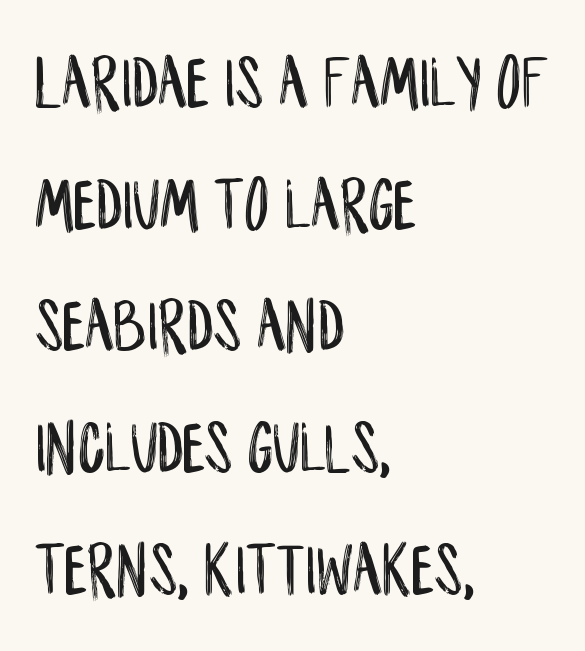
Q: Is the text italic (slanted)? A: No, it is upright.
Q: Is the typeface a serif or a sans-serif typeface? A: Sans-serif.
Q: Is the text underlined? A: No.
Q: How is the paragraph aligned? A: Left-aligned.
Q: Is the spacing between letters normal or unusually wide? A: Normal.
Q: Is the spacing between lines tight, normal or loose? A: Normal.
Q: Width (condensed, normal, or wide)? A: Condensed.
Q: Stroke contrast? A: Low.
Q: x-height? A: Large.
Q: Monospaced? A: No.
